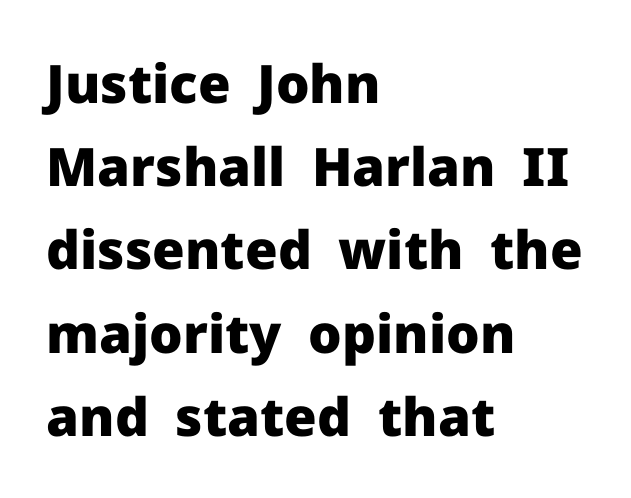
{"serif": "no", "italic": "no", "bold": "yes", "weight": "heavy", "width": "normal", "stroke_contrast": "low", "x_height": "medium", "monospaced": "no", "underline": "no", "align": "left", "line_spacing": "normal", "line_spacing_ratio": 1.57, "letter_spacing": "normal", "letter_spacing_em": 0.0, "glyph_px": 53}
